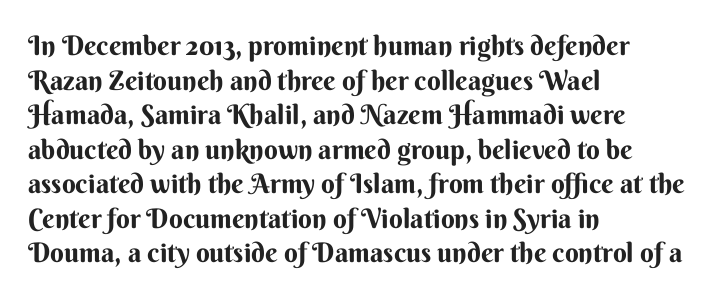
The image shows 27 px text type, upright; set left-aligned, normal line spacing (1.28x), normal letter spacing, not underlined.
